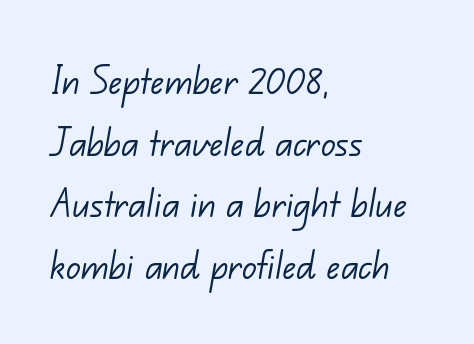
{"serif": "no", "bold": "no", "weight": "light", "width": "normal", "stroke_contrast": "low", "x_height": "small", "monospaced": "no", "underline": "no", "align": "left", "line_spacing": "normal", "line_spacing_ratio": 1.37, "letter_spacing": "normal", "letter_spacing_em": 0.0, "glyph_px": 45}
